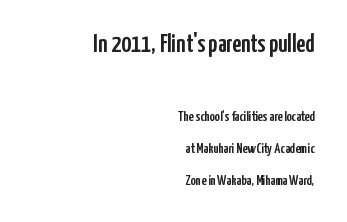
Q: Is the text italic (slanted)? A: No, it is upright.
Q: Is the text underlined? A: No.
Q: How is the paragraph aligned? A: Right-aligned.
Q: Is the spacing between letters normal or unusually wide? A: Normal.
Q: Is the spacing between lines tight, normal or loose? A: Loose.
Q: Which block of text is set in a larger size, the first (top) or the second (bottom)? A: The first (top) one.
